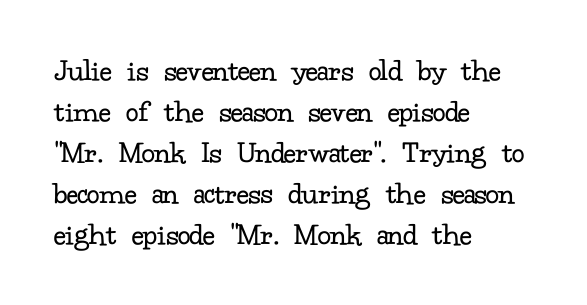
The designer left line spacing at the default. You can tell from the footed stems that serif type was used. Posture: vertical. The strip under each line holds only bare page.
